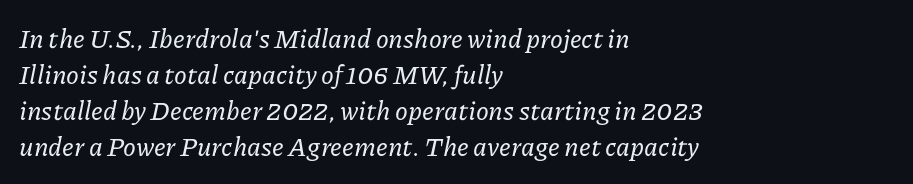
The font's italic variant was chosen for this text. The typesetter chose a ragged-right arrangement here. Clear beneath every line of the passage. Summary of vertical rhythm: regular, with standard interline spacing. There is no visible air inserted between adjacent glyphs.
